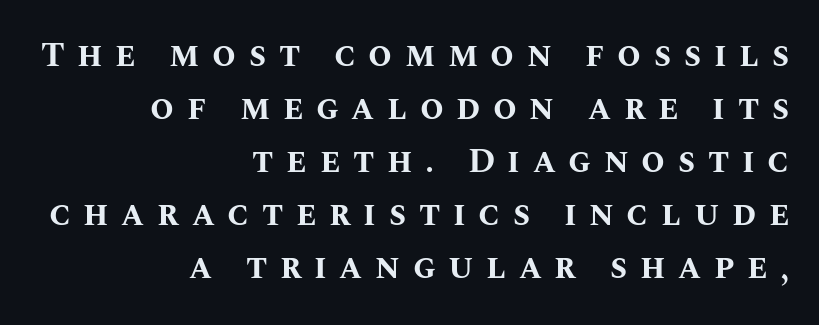
The image shows 34 px bold type, upright; set right-aligned, normal line spacing (1.56x), unusually wide letter spacing (+0.37 em), not underlined; medium stroke contrast and a large x-height.
